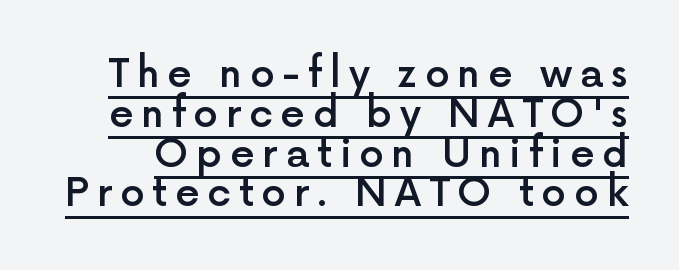
Q: Is the text bold? A: Semi-bold.
Q: Is the text italic (slanted)? A: No, it is upright.
Q: Is the typeface a serif or a sans-serif typeface? A: Sans-serif.
Q: Is the text underlined? A: Yes.
Q: Is the spacing between letters normal or unusually wide? A: Unusually wide.
Q: Is the spacing between lines tight, normal or loose? A: Tight.
Q: Width (condensed, normal, or wide)? A: Normal.
Q: x-height? A: Medium.
Q: Monospaced? A: No.
